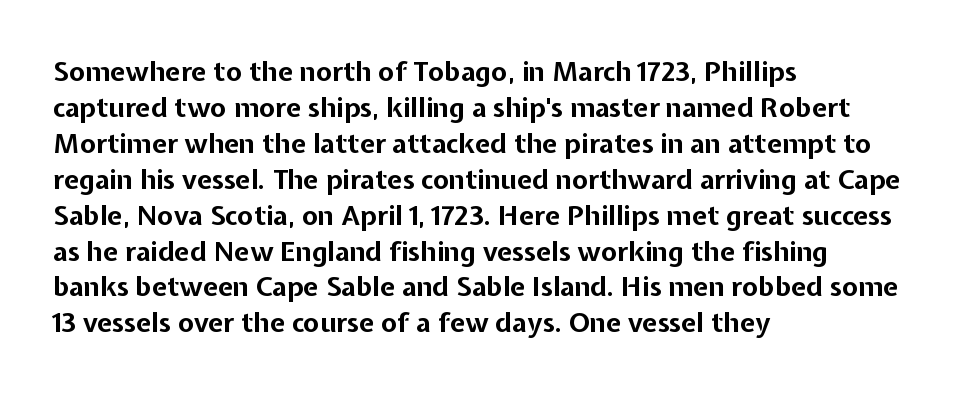
Is there much room between lines? A standard amount, neither cramped nor airy. This rendering features lettering with no underline. The typography opts for an upright posture over an oblique one. Standard letterfit; no display-style spreading of the glyphs. Line starts are locked; line ends wander. Heavy-handed strokes throughout: this text is bold.
